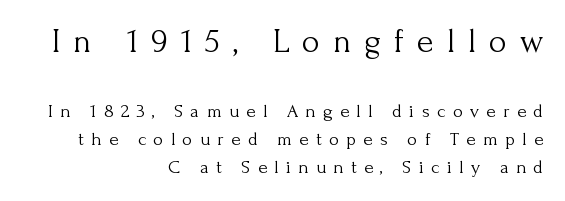
The image shows 34 px light serif type, upright; set right-aligned, normal line spacing (1.49x), unusually wide letter spacing (+0.39 em), not underlined; the first (top) block is 1.79x larger; medium stroke contrast and a small x-height.
